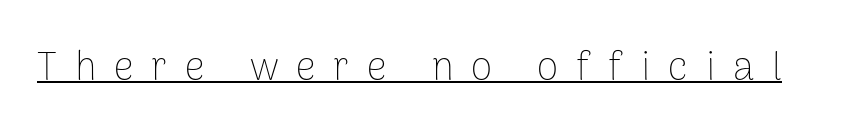
{"serif": "no", "italic": "no", "bold": "no", "weight": "thin", "width": "normal", "stroke_contrast": "low", "x_height": "medium", "monospaced": "no", "underline": "yes", "letter_spacing": "wide", "letter_spacing_em": 0.46, "glyph_px": 39}
